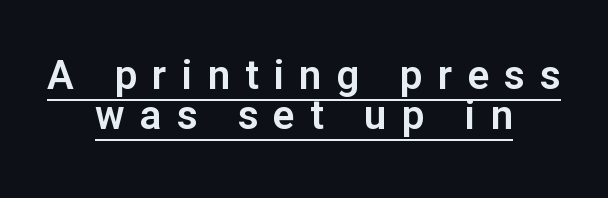
Q: Is the text italic (slanted)? A: No, it is upright.
Q: Is the typeface a serif or a sans-serif typeface? A: Sans-serif.
Q: Is the text underlined? A: Yes.
Q: How is the paragraph aligned? A: Centered.
Q: Is the spacing between letters normal or unusually wide? A: Unusually wide.
Q: Is the spacing between lines tight, normal or loose? A: Tight.
Q: Width (condensed, normal, or wide)? A: Normal.
Q: Stroke contrast? A: Low.
Q: x-height? A: Medium.
Q: Monospaced? A: No.
